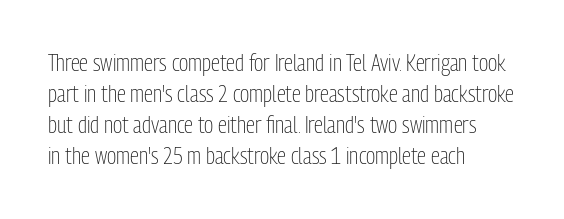
{"italic": "no", "bold": "no", "underline": "no", "align": "left", "line_spacing": "normal", "line_spacing_ratio": 1.35, "letter_spacing": "normal", "letter_spacing_em": 0.0, "glyph_px": 23}
